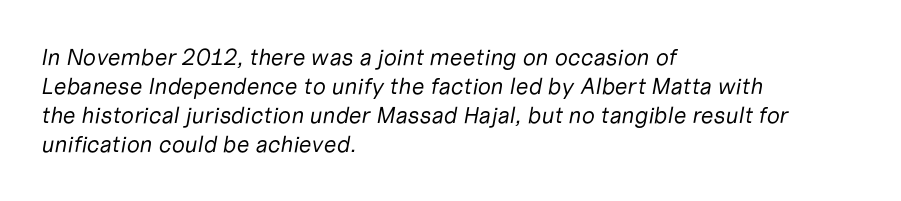
The gaps between neighbouring characters are ordinary and unremarkable. Just letters on the line, the space beneath them empty. The passage is arranged the way most books set body copy — flush left. Italic: yes, the glyphs are oblique. The weight would be labelled regular, book, light, or lighter still.
